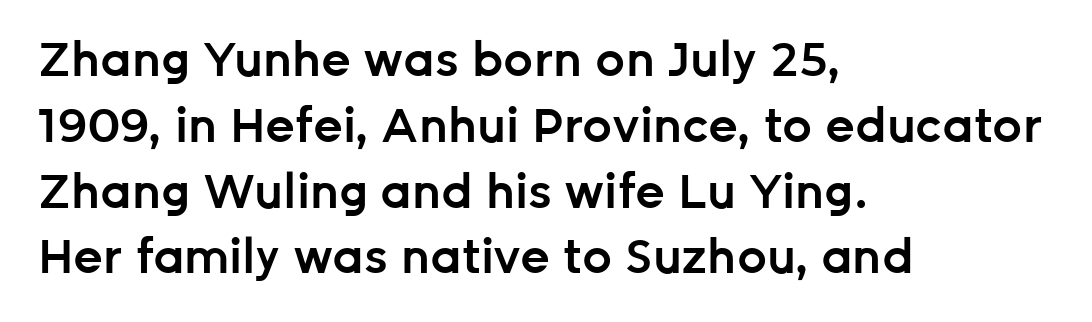
Baseline-to-baseline distance is the conventional proportion of letter height. The paragraph has a hard left edge and a soft right edge. Tall strokes in this sample are plumb rather than angled. In terms of letterspacing, this is plain default setting. Each letter keeps its own natural width here, so spacing adapts to shape.
